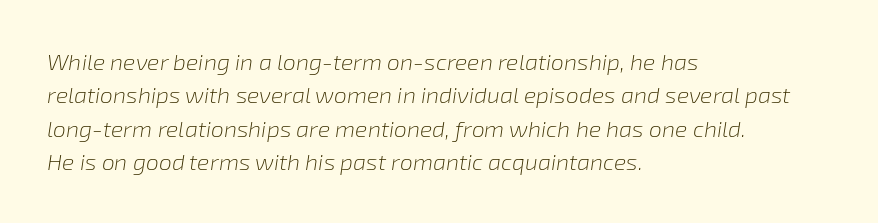
The rendering applies a slant to the glyphs. Letters have the restrained weight of plain body copy at most. Each row of text sits above clean, open space. The face used here is rendered with its standard letterfit. These lines are set flush left with a ragged right edge. Leading matches the norm, producing a regular column.
